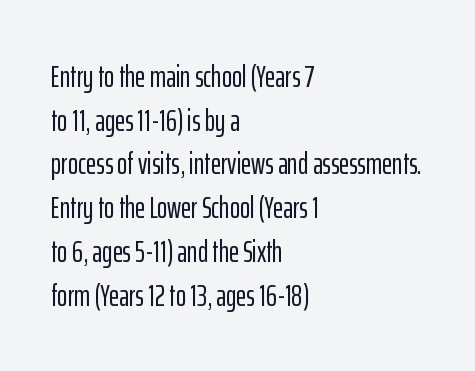
The face used here is proportionally spaced, like ordinary book or web type. Whoever set this chose a conventional vertical rhythm. Letter spacing: default. Letters rest on an invisible, unmarked baseline. Quick note: not italic, upright.
